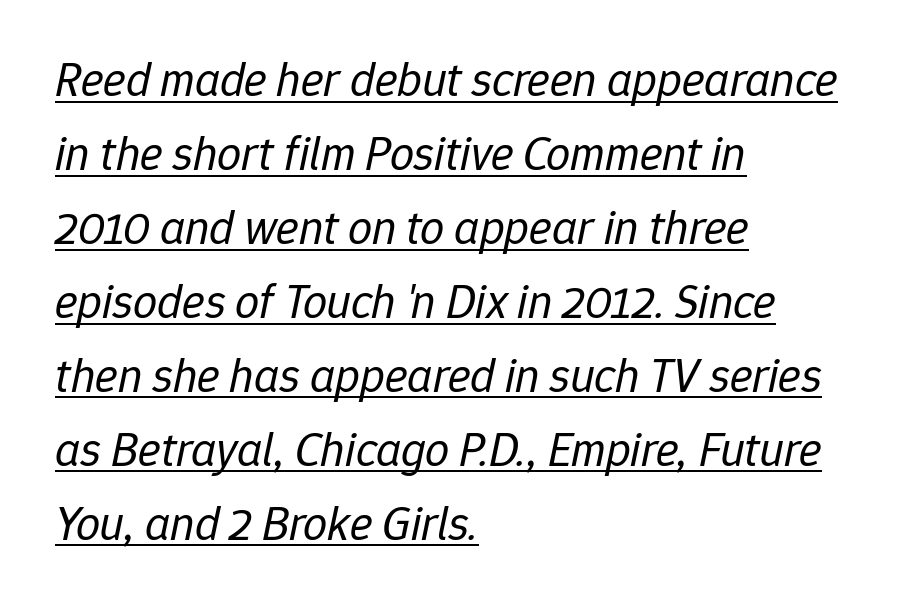
Q: Is the text bold? A: No.
Q: Is the text italic (slanted)? A: Yes, it leans right by about 12 degrees.
Q: Is the text underlined? A: Yes.
Q: How is the paragraph aligned? A: Left-aligned.
Q: Is the spacing between letters normal or unusually wide? A: Normal.
Q: Is the spacing between lines tight, normal or loose? A: Normal.
Q: Width (condensed, normal, or wide)? A: Normal.
Q: Stroke contrast? A: Low.
Q: x-height? A: Medium.
Q: Monospaced? A: No.
